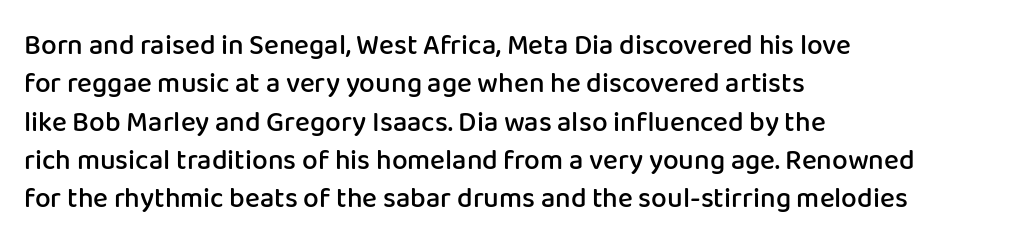
The image shows 28 px semibold sans-serif type, upright; set left-aligned, normal line spacing (1.37x), normal letter spacing, not underlined; low stroke contrast and a medium x-height.
